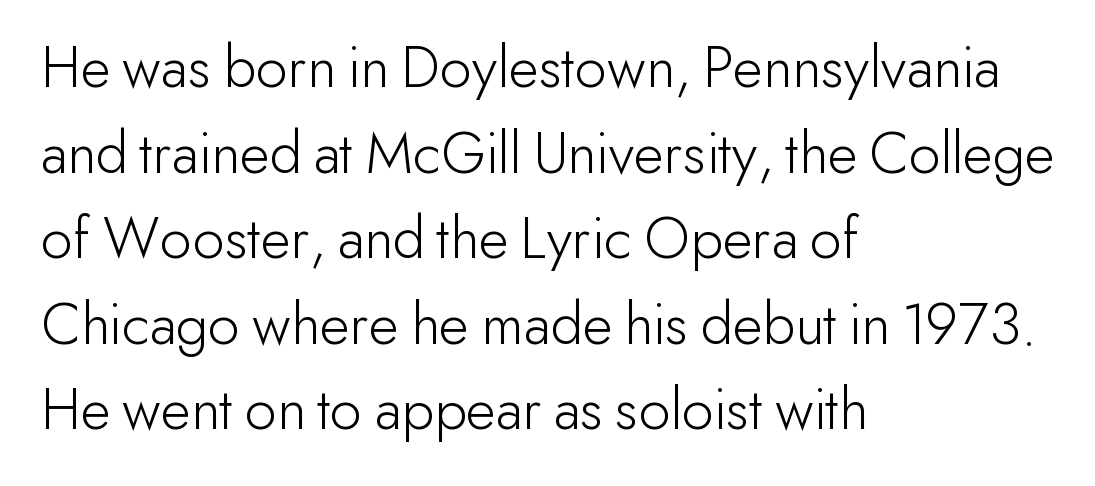
Q: Is the text bold? A: No.
Q: Is the text italic (slanted)? A: No, it is upright.
Q: Is the typeface a serif or a sans-serif typeface? A: Sans-serif.
Q: Is the text underlined? A: No.
Q: How is the paragraph aligned? A: Left-aligned.
Q: Is the spacing between letters normal or unusually wide? A: Normal.
Q: Is the spacing between lines tight, normal or loose? A: Normal.
Q: Width (condensed, normal, or wide)? A: Normal.
Q: Stroke contrast? A: Low.
Q: x-height? A: Small.
Q: Monospaced? A: No.
